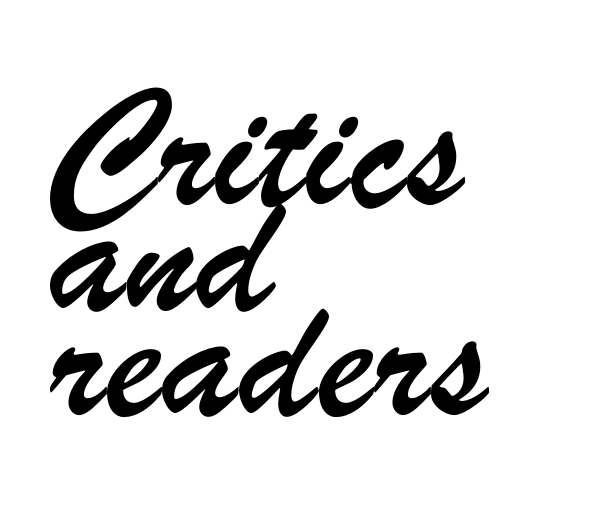
The image shows 76 px condensed sans-serif type; set left-aligned, normal line spacing (1.38x), normal letter spacing, not underlined; low stroke contrast and a small x-height.
